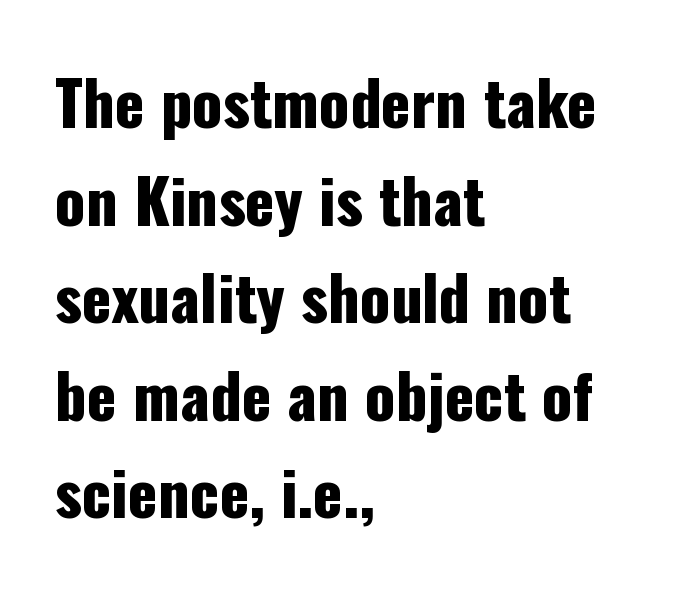
{"serif": "no", "italic": "no", "width": "condensed", "stroke_contrast": "low", "x_height": "medium", "monospaced": "no", "underline": "no", "align": "left", "line_spacing": "normal", "line_spacing_ratio": 1.6, "letter_spacing": "normal", "letter_spacing_em": 0.0, "glyph_px": 61}
